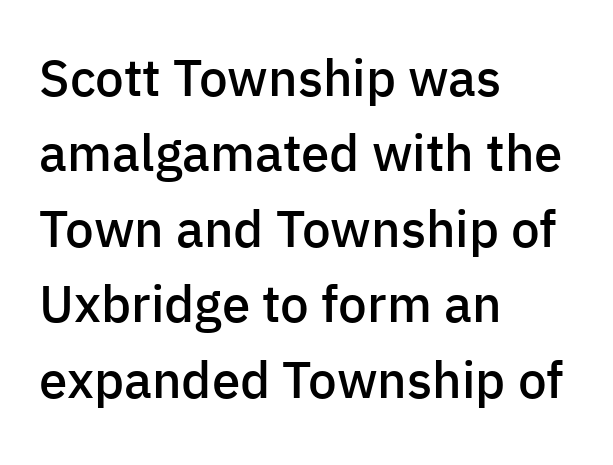
{"serif": "no", "italic": "no", "bold": "semi", "weight": "semibold", "width": "normal", "stroke_contrast": "low", "x_height": "medium", "monospaced": "no", "underline": "no", "align": "left", "line_spacing": "normal", "line_spacing_ratio": 1.48, "letter_spacing": "normal", "letter_spacing_em": 0.0, "glyph_px": 51}
